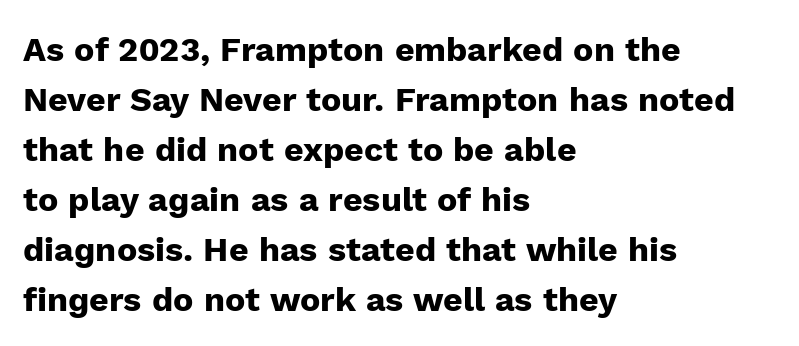
The letters sit at their default tracking, neither squeezed nor spread. Leading: standard. The type family on display is of the sans-serif kind. In terms of posture, this sample is upright.
